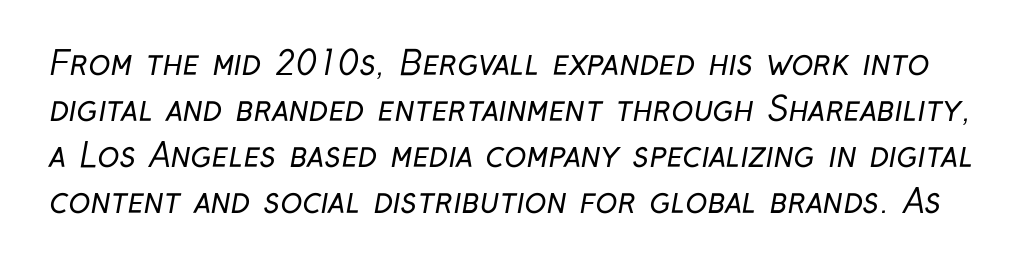
Q: Is the text bold? A: No.
Q: Is the typeface a serif or a sans-serif typeface? A: Sans-serif.
Q: Is the text underlined? A: No.
Q: Is the spacing between letters normal or unusually wide? A: Normal.
Q: Is the spacing between lines tight, normal or loose? A: Normal.
Q: Width (condensed, normal, or wide)? A: Condensed.
Q: Stroke contrast? A: Low.
Q: x-height? A: Medium.
Q: Monospaced? A: No.
